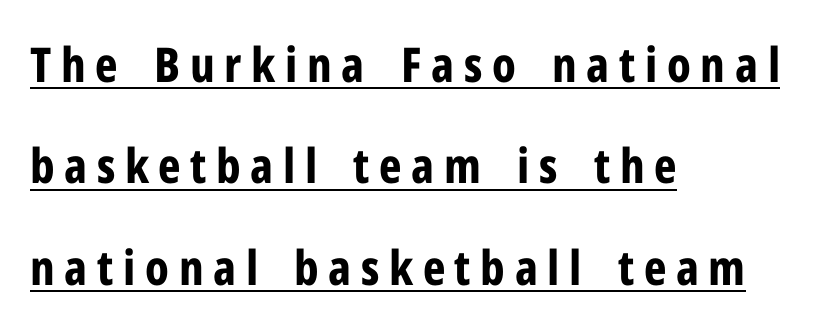
Q: Is the text bold? A: Yes.
Q: Is the text italic (slanted)? A: No, it is upright.
Q: Is the typeface a serif or a sans-serif typeface? A: Sans-serif.
Q: Is the text underlined? A: Yes.
Q: How is the paragraph aligned? A: Left-aligned.
Q: Is the spacing between letters normal or unusually wide? A: Unusually wide.
Q: Is the spacing between lines tight, normal or loose? A: Loose.
Q: Width (condensed, normal, or wide)? A: Condensed.
Q: Stroke contrast? A: Low.
Q: x-height? A: Medium.
Q: Monospaced? A: No.
